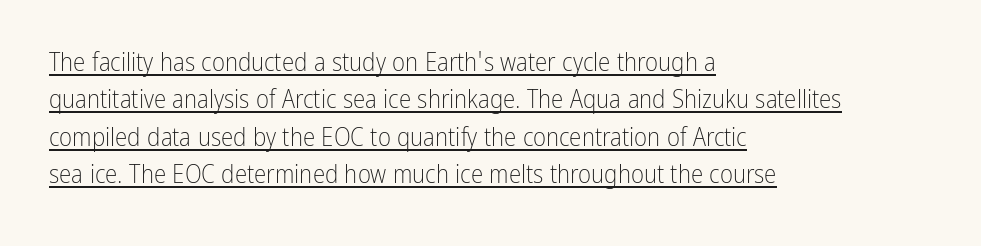
{"italic": "no", "bold": "no", "underline": "yes", "align": "left", "line_spacing": "normal", "line_spacing_ratio": 1.5, "letter_spacing": "normal", "letter_spacing_em": 0.0, "glyph_px": 25}
